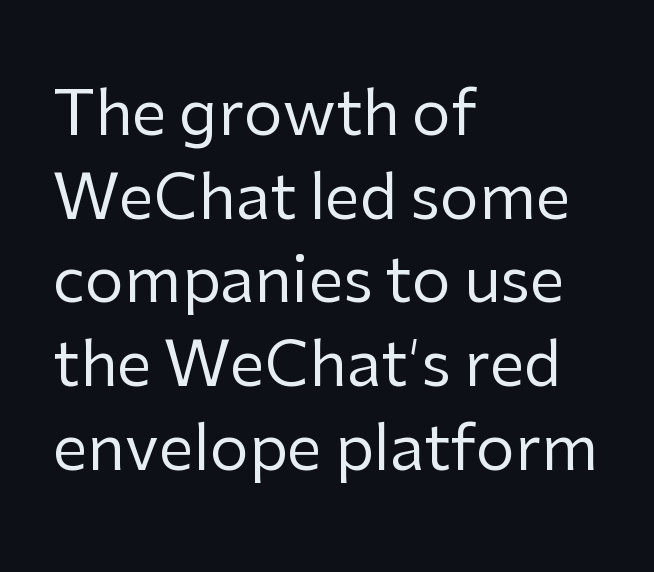
The rows are spaced the way most documents space them. Honestly, the letter spacing is just normal — you wouldn't notice it. Heft: none added — not bold. Here the designer chose a conventional face with non-uniform glyph widths.
